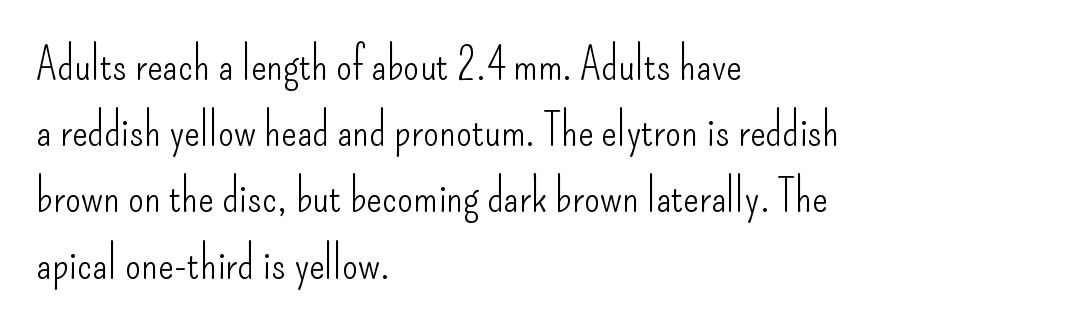
Stems here are at most as thick as an everyday book face. This sample uses an upright cut, with every glyph sitting square on the baseline. Reading down the block, your eye returns to a fixed left position each line. Are there feet on the stems? There aren't — it's a sans. The passage shown is typed in a proportional face where columns would drift. Characters follow at the spacing the type designer built in.
